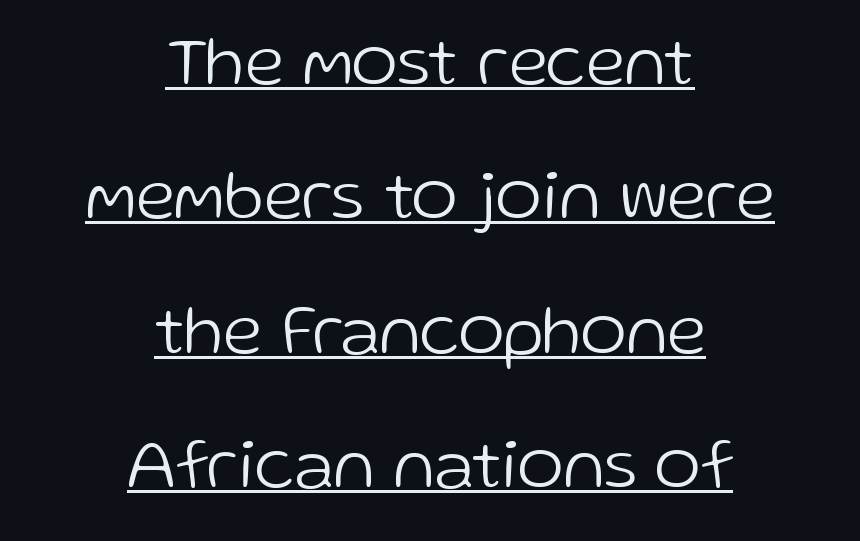
Like a heading marked for emphasis, these lines bear an underscore. Neither beginnings nor endings align; midpoints do. This reads as an unemphasized weight, regular at the heaviest. Leading is clearly above the norm, producing a sparse column.
